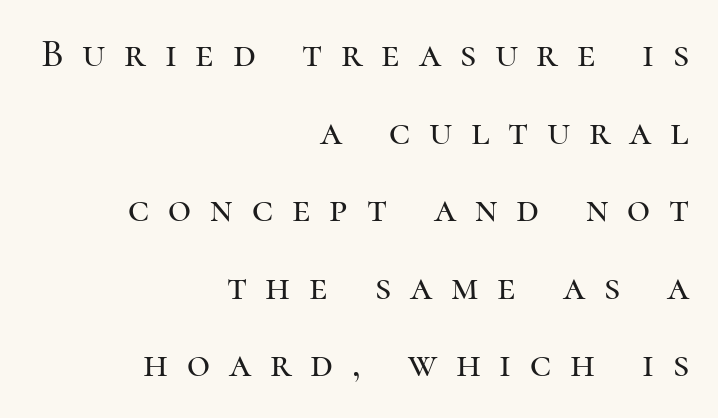
Q: Is the text italic (slanted)? A: No, it is upright.
Q: Is the typeface a serif or a sans-serif typeface? A: Serif.
Q: Is the text underlined? A: No.
Q: How is the paragraph aligned? A: Right-aligned.
Q: Is the spacing between letters normal or unusually wide? A: Unusually wide.
Q: Is the spacing between lines tight, normal or loose? A: Loose.
Q: Width (condensed, normal, or wide)? A: Normal.
Q: Stroke contrast? A: High.
Q: x-height? A: Medium.
Q: Monospaced? A: No.
